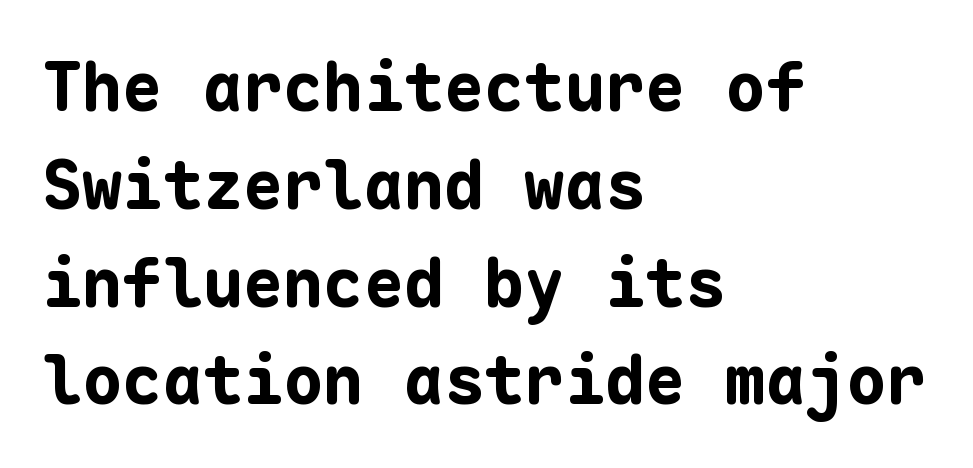
{"serif": "no", "italic": "no", "bold": "yes", "weight": "bold", "width": "normal", "stroke_contrast": "low", "x_height": "medium", "monospaced": "yes", "underline": "no", "align": "left", "line_spacing": "normal", "line_spacing_ratio": 1.46, "letter_spacing": "normal", "letter_spacing_em": 0.0, "glyph_px": 67}
